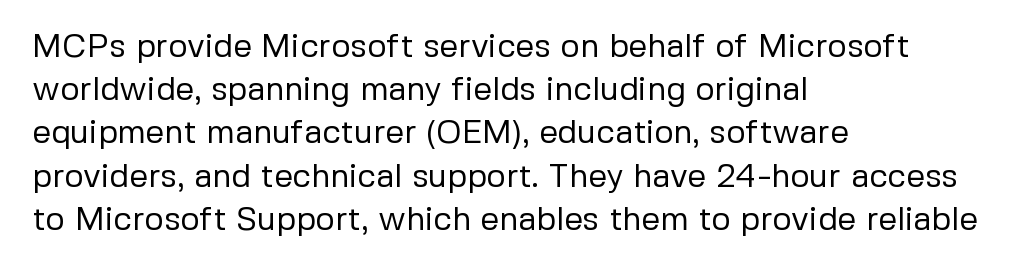
{"serif": "no", "italic": "no", "bold": "no", "weight": "regular", "width": "normal", "stroke_contrast": "low", "x_height": "medium", "monospaced": "no", "underline": "no", "align": "left", "line_spacing": "normal", "line_spacing_ratio": 1.31, "letter_spacing": "normal", "letter_spacing_em": 0.0, "glyph_px": 33}
